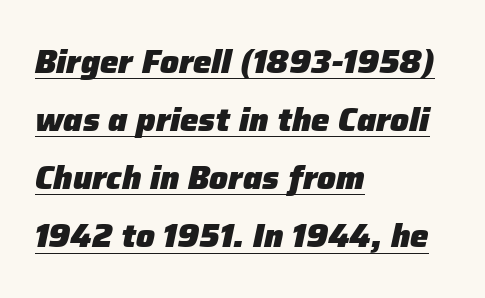
Q: Is the text bold? A: Yes.
Q: Is the text italic (slanted)? A: Yes, it leans right by about 12 degrees.
Q: Is the text underlined? A: Yes.
Q: How is the paragraph aligned? A: Left-aligned.
Q: Is the spacing between letters normal or unusually wide? A: Normal.
Q: Width (condensed, normal, or wide)? A: Normal.
Q: Stroke contrast? A: Low.
Q: x-height? A: Medium.
Q: Monospaced? A: No.
